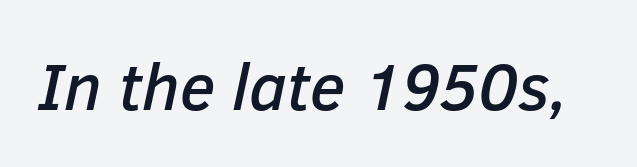
{"italic": "yes", "lean": "right", "slant_degrees": 12, "width": "normal", "stroke_contrast": "low", "x_height": "medium", "monospaced": "no", "underline": "no", "letter_spacing": "normal", "letter_spacing_em": 0.0, "glyph_px": 66}
